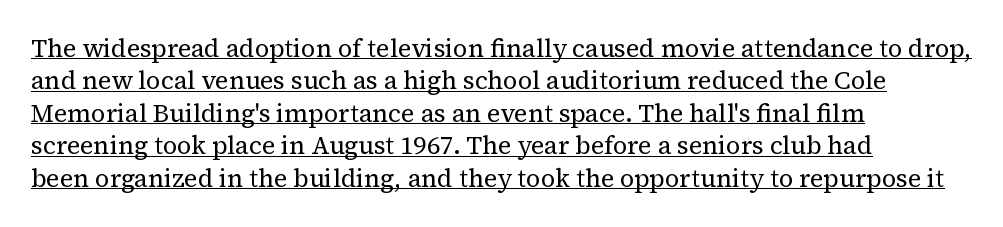
Q: Is the text bold? A: No.
Q: Is the text italic (slanted)? A: No, it is upright.
Q: Is the text underlined? A: Yes.
Q: How is the paragraph aligned? A: Left-aligned.
Q: Is the spacing between letters normal or unusually wide? A: Normal.
Q: Is the spacing between lines tight, normal or loose? A: Normal.
